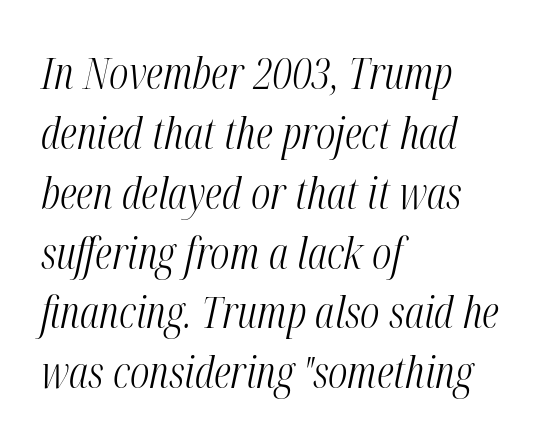
Q: Is the text bold? A: No.
Q: Is the text italic (slanted)? A: Yes, it leans right by about 12 degrees.
Q: Is the text underlined? A: No.
Q: How is the paragraph aligned? A: Left-aligned.
Q: Is the spacing between letters normal or unusually wide? A: Normal.
Q: Is the spacing between lines tight, normal or loose? A: Normal.
Q: Width (condensed, normal, or wide)? A: Condensed.
Q: Stroke contrast? A: Medium.
Q: x-height? A: Medium.
Q: Monospaced? A: No.
